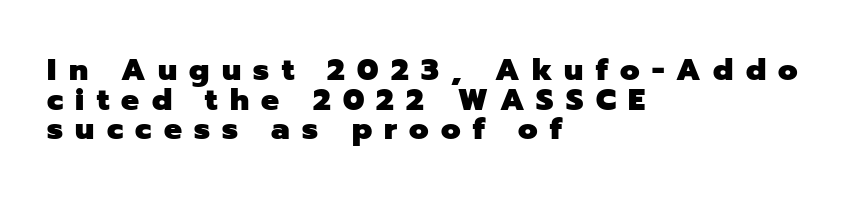
{"serif": "no", "italic": "no", "bold": "yes", "weight": "heavy", "width": "normal", "stroke_contrast": "low", "x_height": "medium", "monospaced": "no", "underline": "no", "align": "left", "line_spacing": "tight", "line_spacing_ratio": 0.99, "letter_spacing": "wide", "letter_spacing_em": 0.41, "glyph_px": 30}
